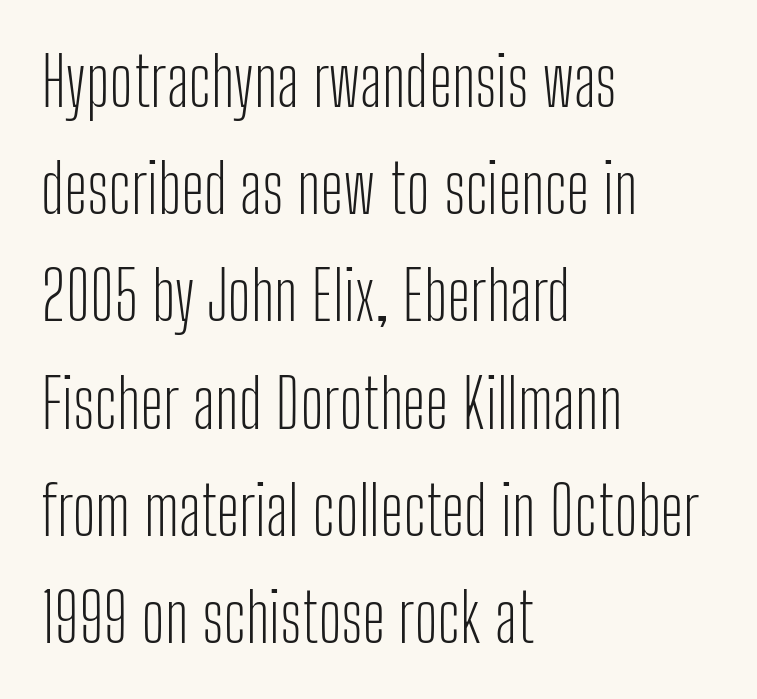
{"serif": "no", "italic": "no", "bold": "no", "weight": "light", "width": "condensed", "stroke_contrast": "low", "x_height": "medium", "monospaced": "no", "underline": "no", "align": "left", "line_spacing": "normal", "line_spacing_ratio": 1.6, "letter_spacing": "normal", "letter_spacing_em": 0.0, "glyph_px": 67}
